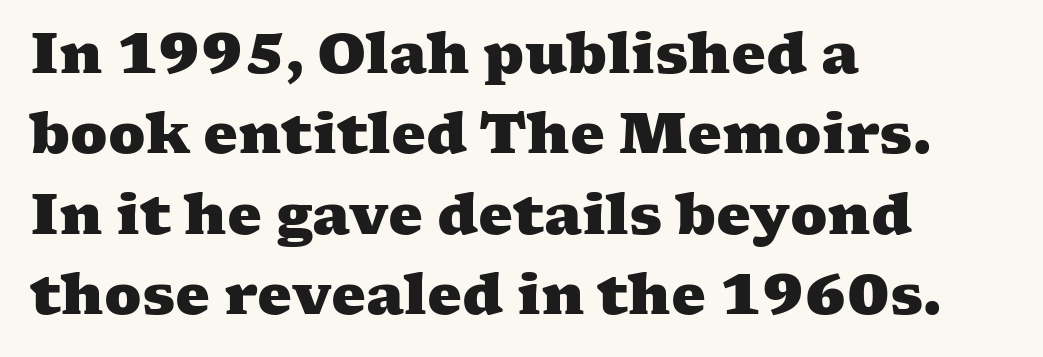
Horizontal alignment here is leftward, the default for most running prose. This rendering features lettering with no underline. Serif or sans? Serif — the stroke terminals have little feet. The gaps between neighbouring characters are ordinary and unremarkable.
